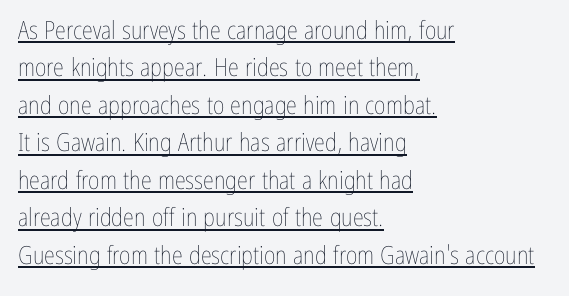
The image shows 25 px text type, upright; set left-aligned, normal line spacing (1.5x), normal letter spacing, underlined.
